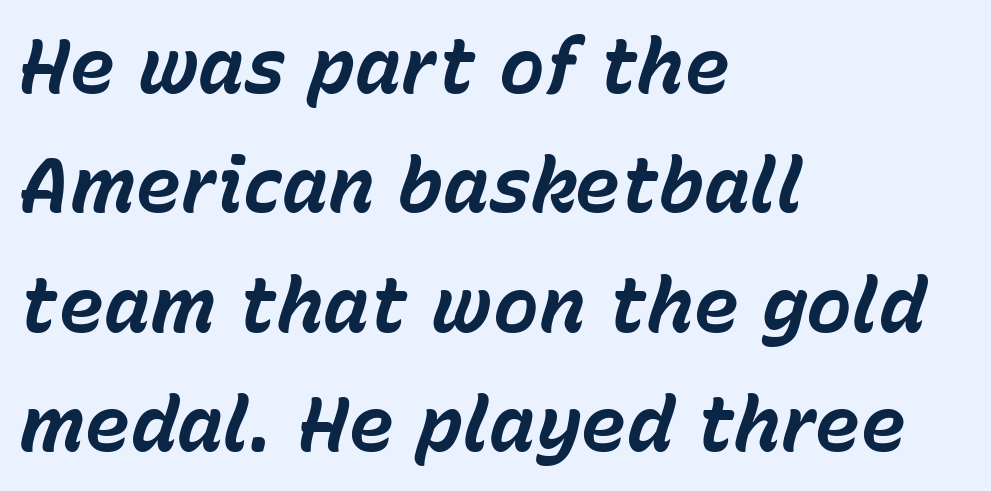
The image shows 77 px bold type, italic (leaning right); set left-aligned, normal line spacing (1.55x), normal letter spacing, not underlined; low stroke contrast and a medium x-height.
